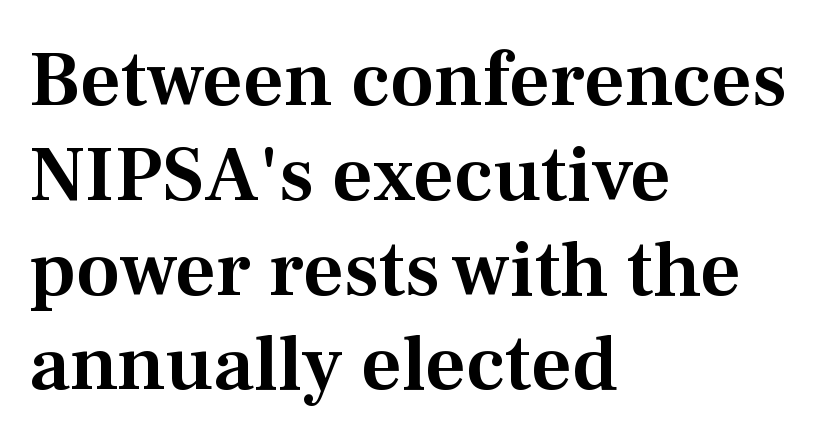
Q: Is the text italic (slanted)? A: No, it is upright.
Q: Is the typeface a serif or a sans-serif typeface? A: Serif.
Q: Is the text underlined? A: No.
Q: How is the paragraph aligned? A: Left-aligned.
Q: Is the spacing between letters normal or unusually wide? A: Normal.
Q: Width (condensed, normal, or wide)? A: Normal.
Q: Stroke contrast? A: Medium.
Q: x-height? A: Medium.
Q: Monospaced? A: No.
